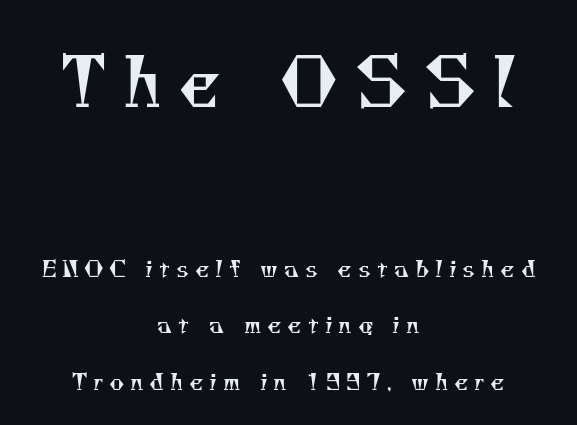
Rule under the text: the space is simply empty. Is the type heavy? It reads as light-to-regular instead. Which margin do the lines hug? Neither — every line sits in the middle. Someone cranked the tracking dial way up on this one.
